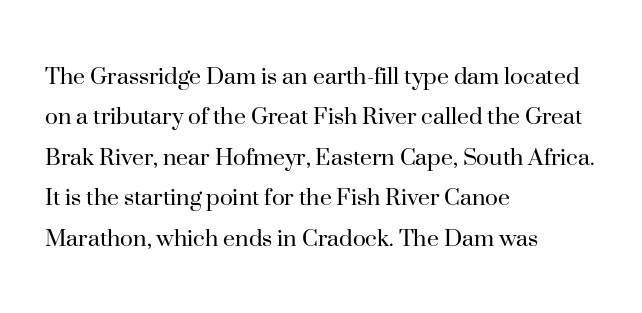
The passage shown stacks its lines at a standard gap. Students, note that the glyphs here touch the page at normal intervals. This reads as an unemphasized weight, regular at the heaviest. Typeset ragged right — the left edge is the straight one. No italicization has been applied; the sample stays upright.
